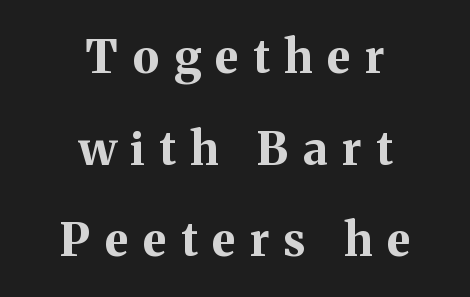
{"serif": "yes", "italic": "no", "bold": "yes", "weight": "bold", "width": "normal", "stroke_contrast": "medium", "x_height": "medium", "monospaced": "no", "underline": "no", "align": "center", "line_spacing": "loose", "line_spacing_ratio": 1.99, "letter_spacing": "wide", "letter_spacing_em": 0.32, "glyph_px": 46}
